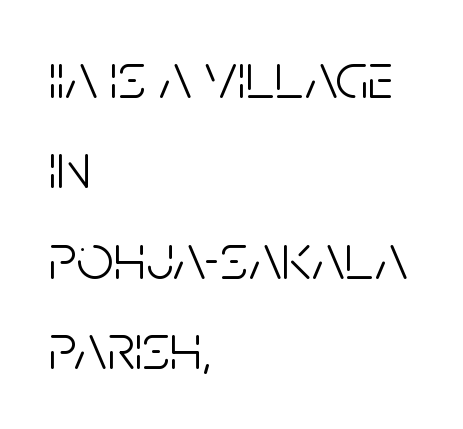
The image shows 65 px light, condensed sans-serif type, upright; set left-aligned, normal line spacing (1.39x), normal letter spacing, not underlined; low stroke contrast and a large x-height.
